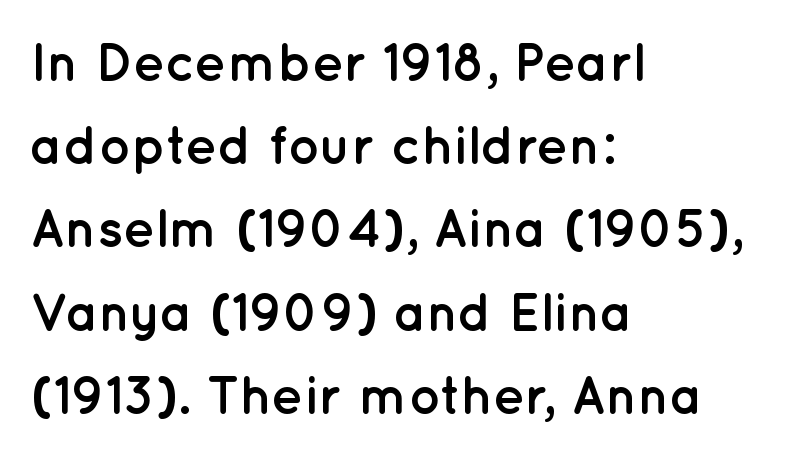
Look at the bottom of the vertical strokes: they stop flat, with no serifs. The typesetting leans heavy: a genuine bold. Reading down the block, your eye returns to a fixed left position each line. Is this a fixed-width face? No — the glyphs have proportional, varying widths. Type without underlining.
